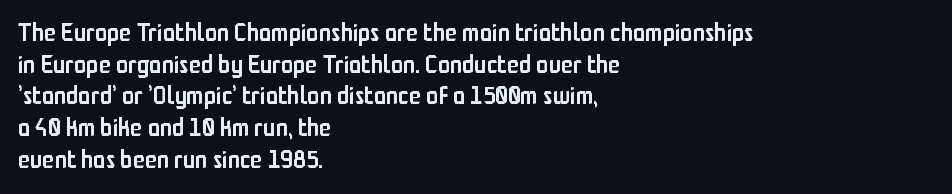
{"italic": "no", "bold": "semi", "underline": "no", "align": "left", "line_spacing": "normal", "line_spacing_ratio": 1.27, "letter_spacing": "normal", "letter_spacing_em": 0.0, "glyph_px": 25}
